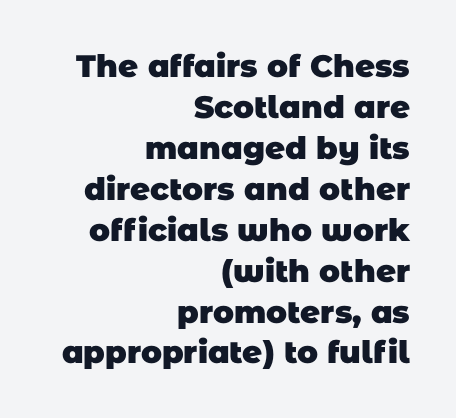
The image shows 31 px heavy sans-serif type; set right-aligned, normal line spacing (1.32x), normal letter spacing, not underlined; low stroke contrast and a large x-height.
